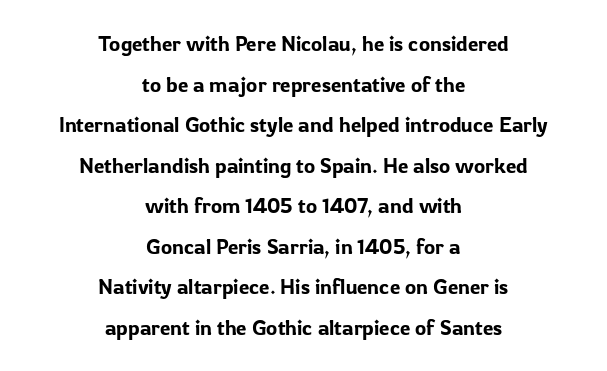
Q: Is the text italic (slanted)? A: No, it is upright.
Q: Is the text underlined? A: No.
Q: How is the paragraph aligned? A: Centered.
Q: Is the spacing between letters normal or unusually wide? A: Normal.
Q: Is the spacing between lines tight, normal or loose? A: Loose.
